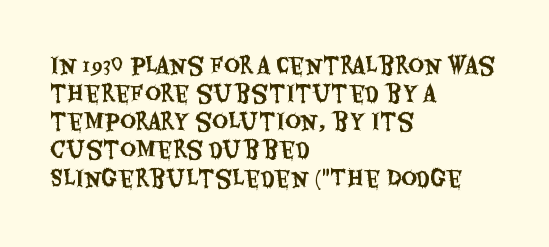
Q: Is the text italic (slanted)? A: No, it is upright.
Q: Is the text underlined? A: No.
Q: How is the paragraph aligned? A: Left-aligned.
Q: Is the spacing between letters normal or unusually wide? A: Normal.
Q: Is the spacing between lines tight, normal or loose? A: Normal.
